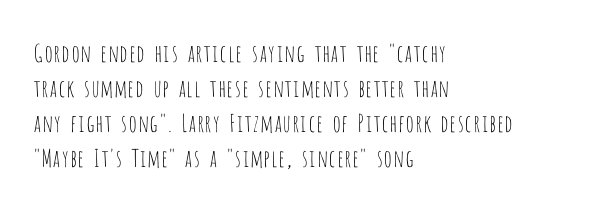
The image shows 24 px text type, upright; set left-aligned, normal line spacing (1.46x), normal letter spacing, not underlined.
